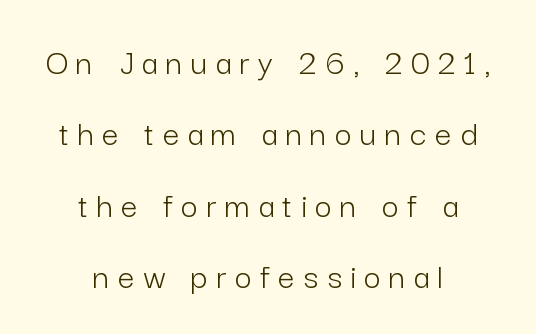
Q: Is the text bold? A: No.
Q: Is the text italic (slanted)? A: No, it is upright.
Q: Is the typeface a serif or a sans-serif typeface? A: Sans-serif.
Q: Is the text underlined? A: No.
Q: How is the paragraph aligned? A: Centered.
Q: Is the spacing between letters normal or unusually wide? A: Unusually wide.
Q: Is the spacing between lines tight, normal or loose? A: Loose.
Q: Width (condensed, normal, or wide)? A: Normal.
Q: Stroke contrast? A: Low.
Q: x-height? A: Medium.
Q: Monospaced? A: No.
